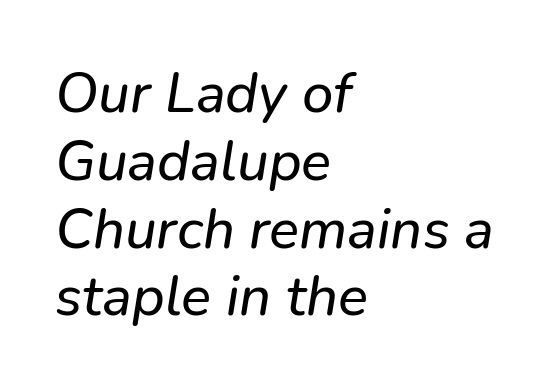
Q: Is the typeface a serif or a sans-serif typeface? A: Sans-serif.
Q: Is the text underlined? A: No.
Q: How is the paragraph aligned? A: Left-aligned.
Q: Is the spacing between letters normal or unusually wide? A: Normal.
Q: Width (condensed, normal, or wide)? A: Normal.
Q: Stroke contrast? A: Low.
Q: x-height? A: Medium.
Q: Monospaced? A: No.
